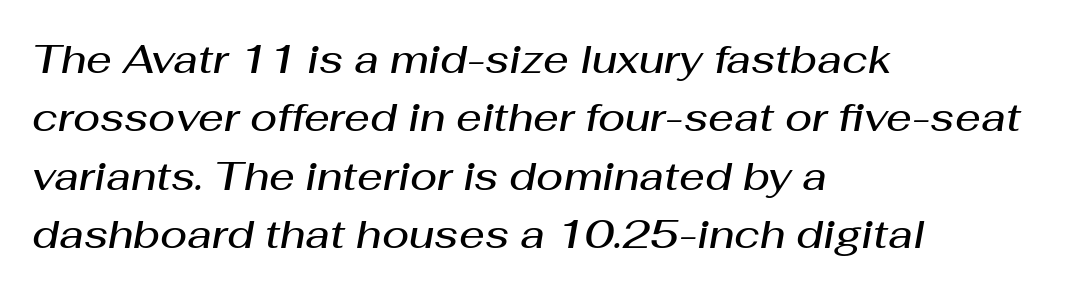
The image shows 40 px semibold type, italic (leaning right); set left-aligned, normal line spacing (1.46x), normal letter spacing, not underlined; medium stroke contrast and a medium x-height.
